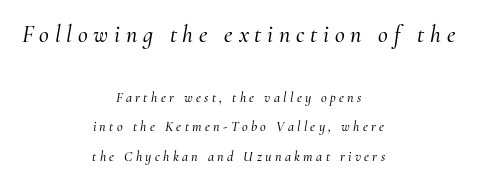
{"italic": "yes", "lean": "right", "slant_degrees": 10, "underline": "no", "align": "center", "line_spacing": "loose", "line_spacing_ratio": 2.11, "letter_spacing": "wide", "letter_spacing_em": 0.24, "larger_block": "first", "size_ratio": 1.71, "glyph_px": 24}
